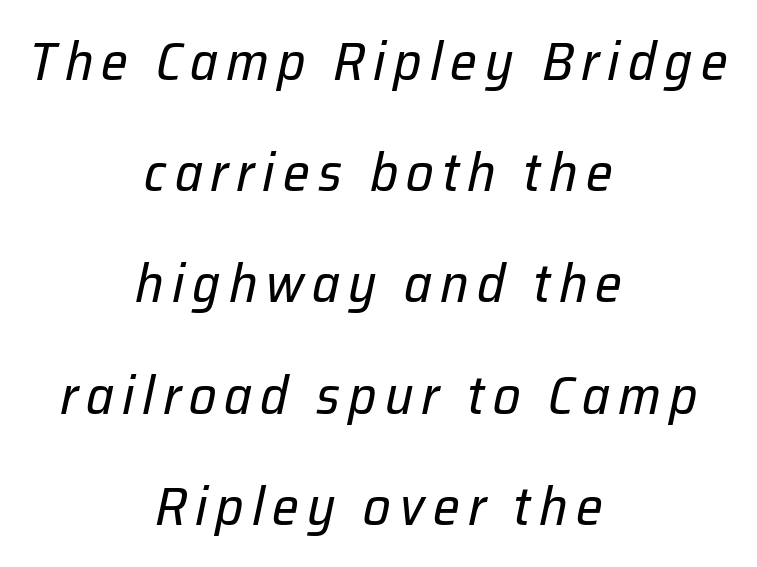
Rows of type keep a wide berth in the vertical direction. Designer's note — italics engaged. Think standard paragraph weight, or any step lighter than that. Compared with a flush-left layout, this one balances lines on the center instead. Looks like regular typesetting: each glyph gets only the width it needs. Beneath every word, the page is bare.
